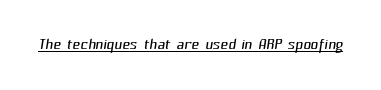
Q: Is the text bold? A: No.
Q: Is the text underlined? A: Yes.
Q: Is the spacing between letters normal or unusually wide? A: Normal.
